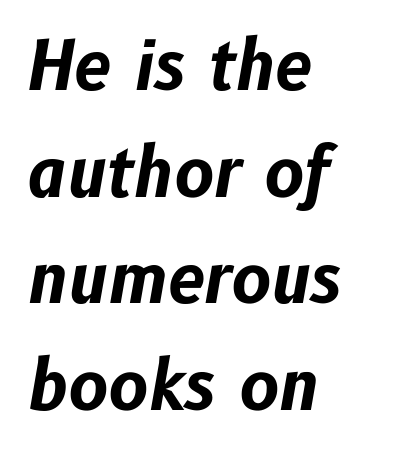
Q: Is the text bold? A: Yes.
Q: Is the text italic (slanted)? A: Yes, it leans right by about 10 degrees.
Q: Is the text underlined? A: No.
Q: How is the paragraph aligned? A: Left-aligned.
Q: Is the spacing between letters normal or unusually wide? A: Normal.
Q: Is the spacing between lines tight, normal or loose? A: Normal.
Q: Width (condensed, normal, or wide)? A: Normal.
Q: Stroke contrast? A: Low.
Q: x-height? A: Medium.
Q: Monospaced? A: No.
